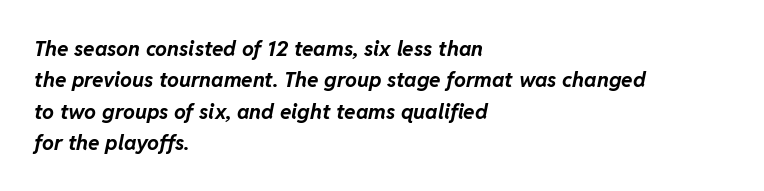
The image shows 21 px bold type, italic (leaning right); set left-aligned, normal line spacing (1.49x), normal letter spacing, not underlined.
